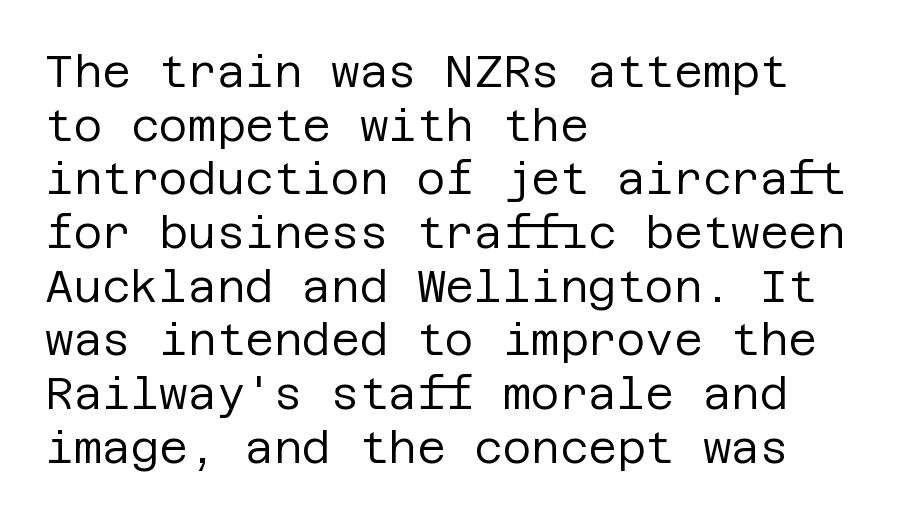
Stems and bowls with no extra thickness — not bold. Descender tails drop into unmarked territory. One-word summary of the alignment: left. No extra tracking has been applied to these lines. Posture: vertical. The designer went with a sans here, leaving each stem footless.
